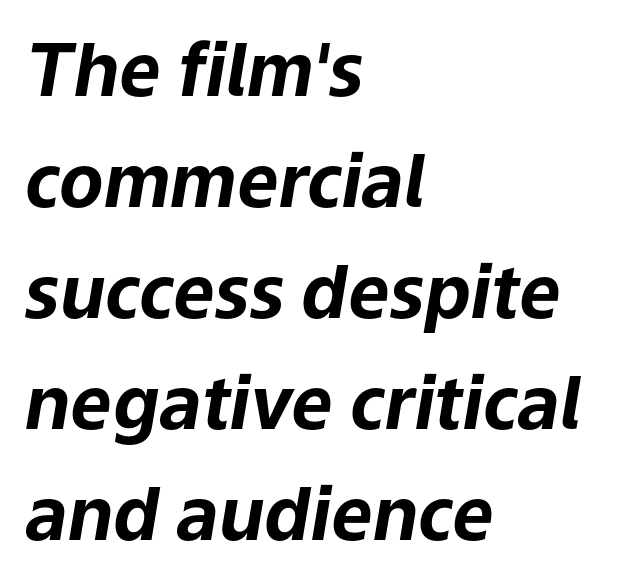
Q: Is the text bold? A: Yes.
Q: Is the text italic (slanted)? A: Yes, it leans right by about 9 degrees.
Q: Is the text underlined? A: No.
Q: How is the paragraph aligned? A: Left-aligned.
Q: Is the spacing between letters normal or unusually wide? A: Normal.
Q: Is the spacing between lines tight, normal or loose? A: Normal.
Q: Width (condensed, normal, or wide)? A: Normal.
Q: Stroke contrast? A: Low.
Q: x-height? A: Medium.
Q: Monospaced? A: No.
